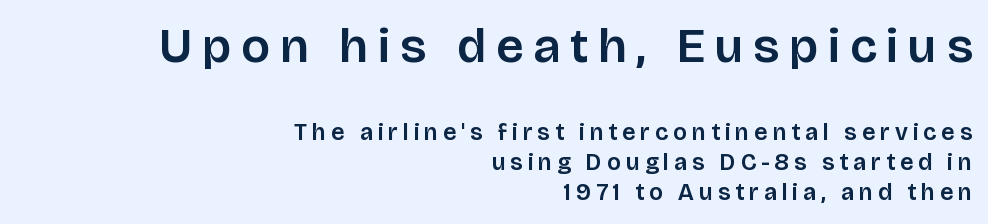
The image shows 49 px sans-serif type, upright; set right-aligned, normal line spacing (1.26x), unusually wide letter spacing (+0.21 em), not underlined; the first (top) block is 2.04x larger; low stroke contrast and a large x-height.
